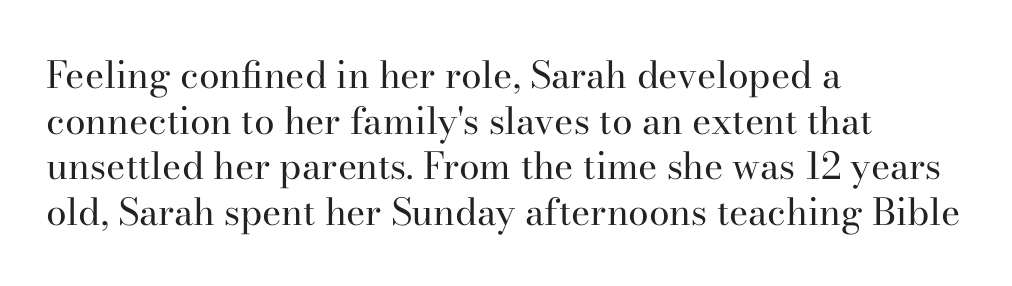
Q: Is the text bold? A: No.
Q: Is the text italic (slanted)? A: No, it is upright.
Q: Is the typeface a serif or a sans-serif typeface? A: Serif.
Q: Is the text underlined? A: No.
Q: How is the paragraph aligned? A: Left-aligned.
Q: Is the spacing between letters normal or unusually wide? A: Normal.
Q: Width (condensed, normal, or wide)? A: Normal.
Q: Stroke contrast? A: High.
Q: x-height? A: Small.
Q: Monospaced? A: No.
